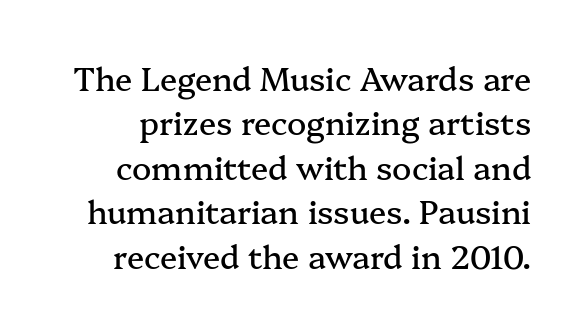
The image shows 32 px serif type, upright; set normal line spacing (1.39x), normal letter spacing, not underlined; medium stroke contrast and a medium x-height.
